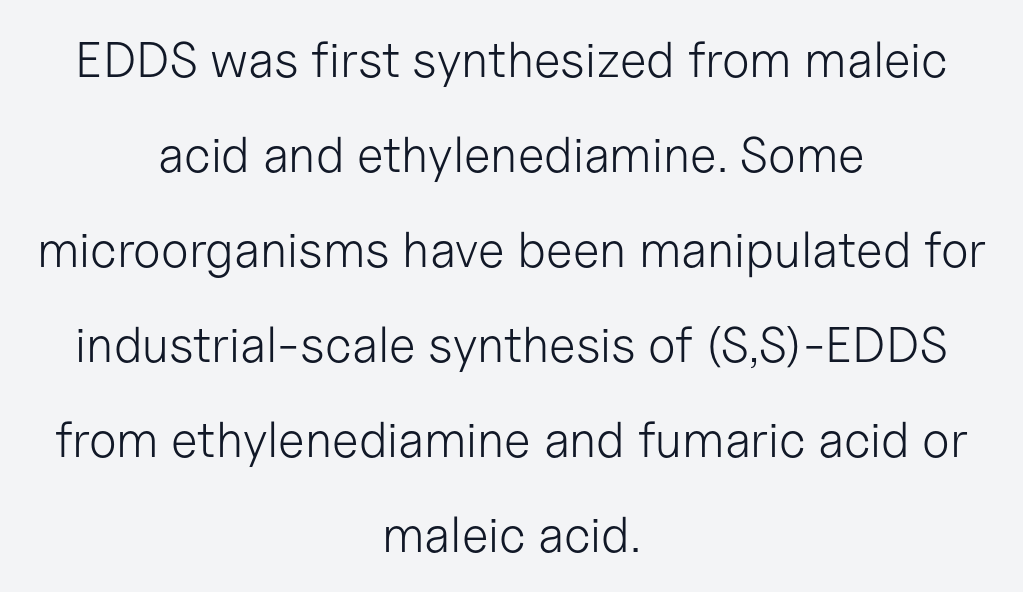
The image shows 50 px light sans-serif type, upright; set centered, loose line spacing (1.9x), normal letter spacing, not underlined; low stroke contrast and a medium x-height.
